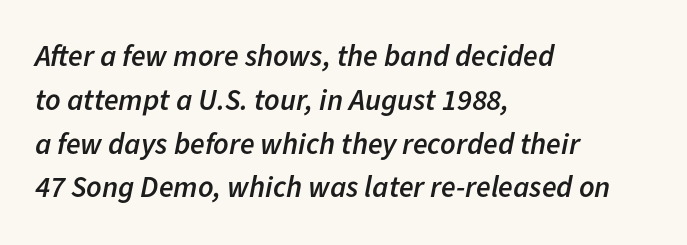
{"italic": "yes", "lean": "right", "slant_degrees": 11, "bold": "semi", "weight": "semibold", "width": "normal", "stroke_contrast": "low", "x_height": "medium", "monospaced": "no", "underline": "no", "align": "left", "line_spacing": "normal", "line_spacing_ratio": 1.46, "letter_spacing": "normal", "letter_spacing_em": 0.0, "glyph_px": 30}
